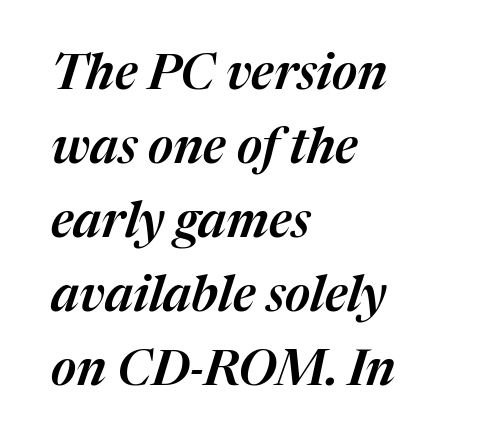
Q: Is the text italic (slanted)? A: Yes, it leans right by about 17 degrees.
Q: Is the text underlined? A: No.
Q: How is the paragraph aligned? A: Left-aligned.
Q: Is the spacing between letters normal or unusually wide? A: Normal.
Q: Is the spacing between lines tight, normal or loose? A: Normal.
Q: Width (condensed, normal, or wide)? A: Normal.
Q: Stroke contrast? A: Medium.
Q: x-height? A: Medium.
Q: Monospaced? A: No.
